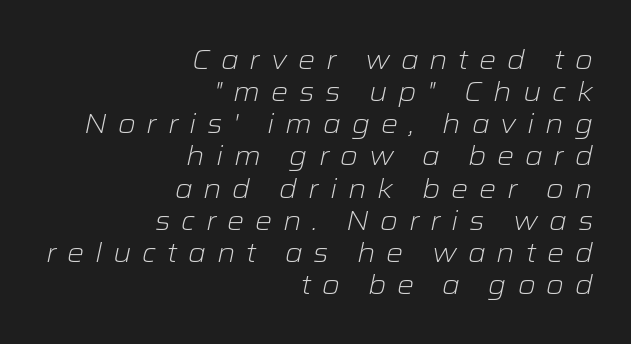
The image shows 27 px text type, italic (leaning right); set right-aligned, line spacing 1.19x, unusually wide letter spacing (+0.4 em), not underlined.
